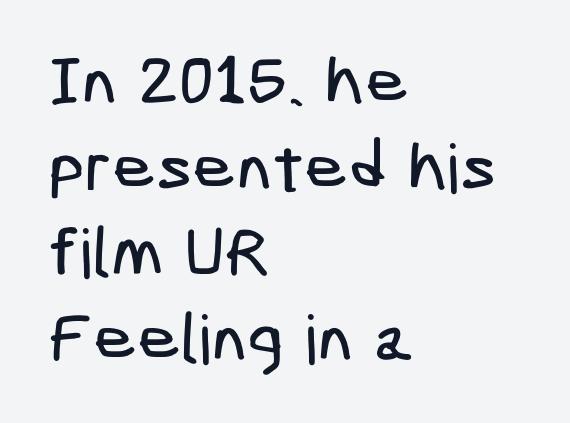
Q: Is the typeface a serif or a sans-serif typeface? A: Sans-serif.
Q: Is the text underlined? A: No.
Q: How is the paragraph aligned? A: Left-aligned.
Q: Is the spacing between letters normal or unusually wide? A: Normal.
Q: Is the spacing between lines tight, normal or loose? A: Normal.
Q: Width (condensed, normal, or wide)? A: Condensed.
Q: Stroke contrast? A: Low.
Q: x-height? A: Medium.
